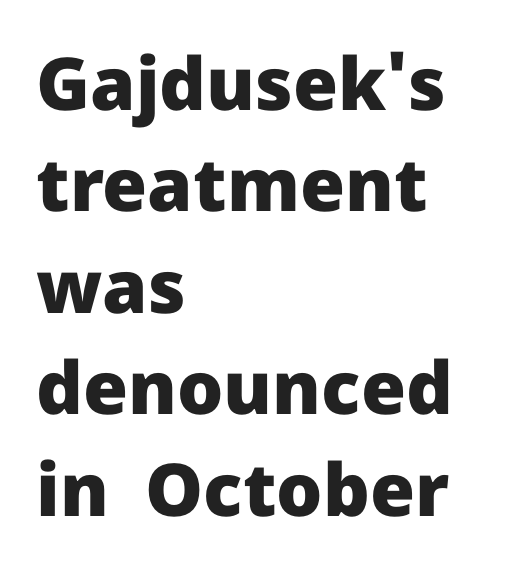
The image shows 73 px heavy sans-serif type, upright; set left-aligned, normal line spacing (1.39x), normal letter spacing, not underlined; low stroke contrast and a medium x-height.
